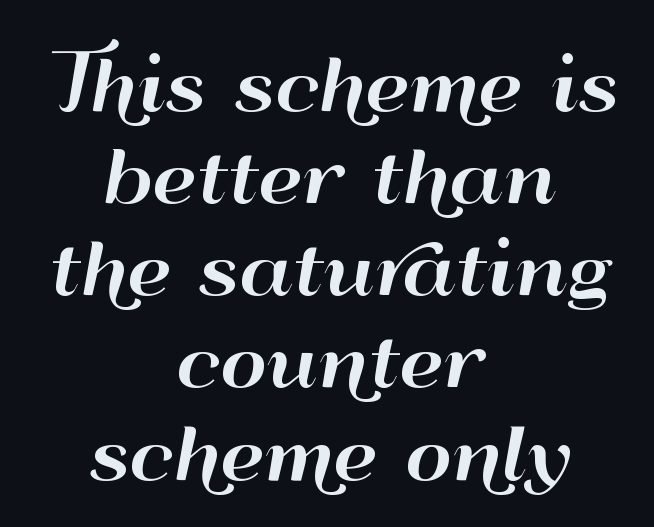
Unmarked baselines from the first word to the last. Is the block centered? Yes — each line is placed symmetrically about the middle. Does the leading feel generous? No, just average.
